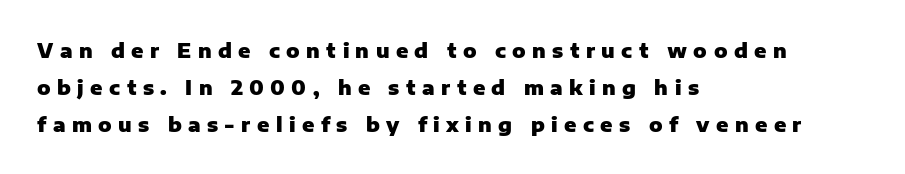
Q: Is the text bold? A: Yes.
Q: Is the text italic (slanted)? A: No, it is upright.
Q: Is the text underlined? A: No.
Q: How is the paragraph aligned? A: Left-aligned.
Q: Is the spacing between letters normal or unusually wide? A: Unusually wide.
